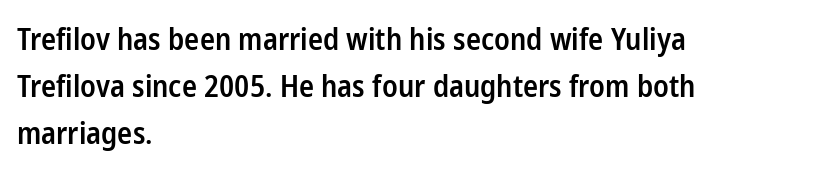
{"serif": "no", "italic": "no", "bold": "semi", "weight": "semibold", "width": "condensed", "stroke_contrast": "low", "x_height": "medium", "monospaced": "no", "underline": "no", "align": "left", "line_spacing": "normal", "line_spacing_ratio": 1.56, "letter_spacing": "normal", "letter_spacing_em": 0.0, "glyph_px": 30}
